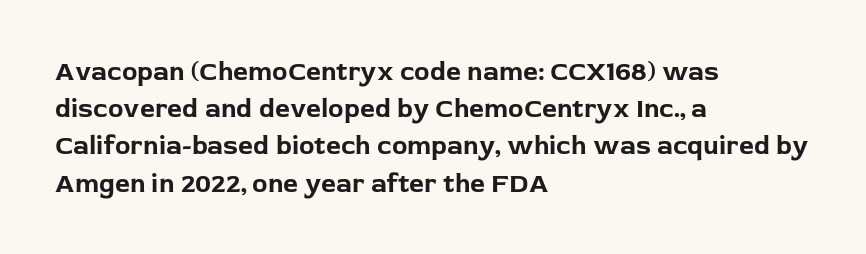
Notice how descenders clear the ascenders below comfortably — that's standard leading. Compared with an ordinary text face, these strokes are far heavier — a full bold. Compared with typical body copy, the letter spacing here is the same. Italic: no, the glyphs are upright roman. The rag falls on the right side of this text block. Descenders hang freely into open space.
